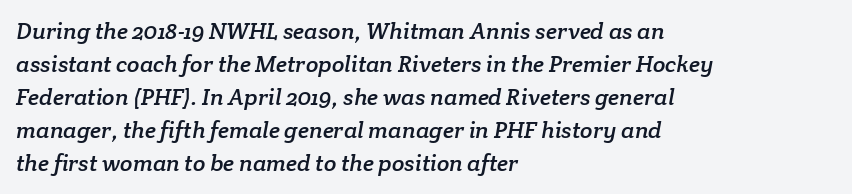
{"underline": "no", "align": "left", "line_spacing": "normal", "line_spacing_ratio": 1.43, "letter_spacing": "normal", "letter_spacing_em": 0.0, "glyph_px": 23}
